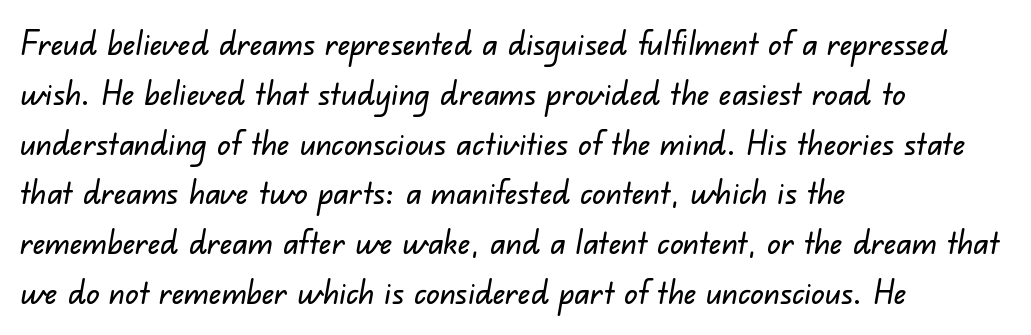
How would I describe the line gaps? Plain and ordinary. Line beginnings align vertically; line endings do not. Unmarked baselines from the first word to the last. The text was rendered using a sans face with plain stroke endings. Look at the tracking — it's just the regular setting, nothing added. Spacing verdict: proportional, widths tailored to each character.
